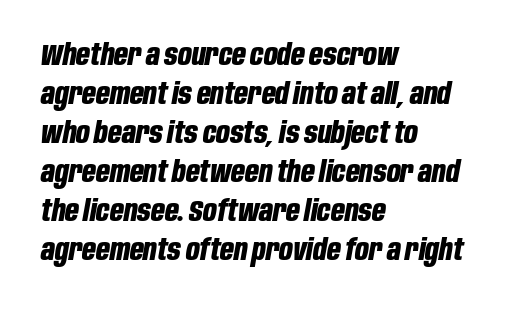
A dark, heavy texture on the line: the type is bold. The letters advance in unequal steps, a hallmark of proportional type. Only glyphs here, with clear space below each row. A student would call this left alignment; a typographer would say flush left, rag right.
